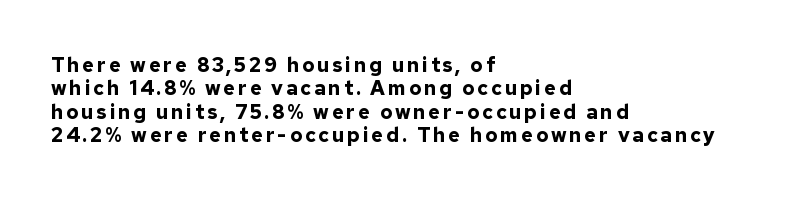
Q: Is the text bold? A: Yes.
Q: Is the text italic (slanted)? A: No, it is upright.
Q: Is the text underlined? A: No.
Q: How is the paragraph aligned? A: Left-aligned.
